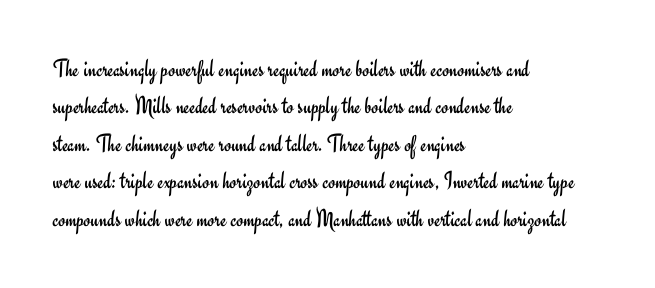
Q: Is the text bold? A: No.
Q: Is the text italic (slanted)? A: Yes.
Q: Is the text underlined? A: No.
Q: How is the paragraph aligned? A: Left-aligned.
Q: Is the spacing between letters normal or unusually wide? A: Normal.
Q: Is the spacing between lines tight, normal or loose? A: Normal.
